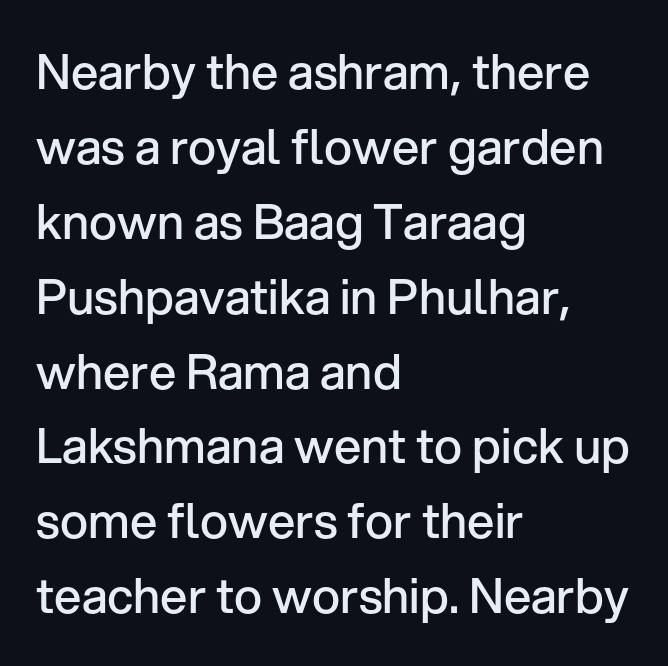
This is the in-between weight designers call semibold or demi. The line texture is even and compact thanks to regular tracking. Underline: absent. Spacing verdict: proportional, widths tailored to each character.
